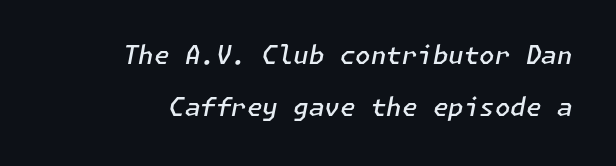
Q: Is the text bold? A: Semi-bold.
Q: Is the text italic (slanted)? A: Yes, it leans right by about 11 degrees.
Q: Is the text underlined? A: No.
Q: Is the spacing between letters normal or unusually wide? A: Normal.
Q: Is the spacing between lines tight, normal or loose? A: Loose.
